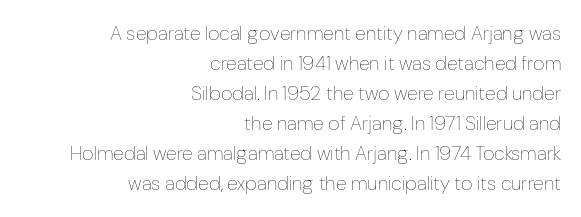
{"italic": "no", "bold": "no", "underline": "no", "align": "right", "line_spacing": "normal", "line_spacing_ratio": 1.5, "letter_spacing": "normal", "letter_spacing_em": 0.0, "glyph_px": 20}
